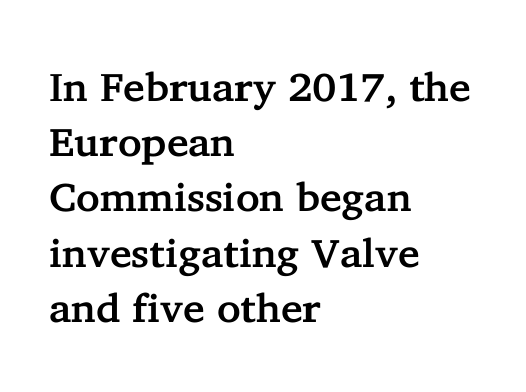
Upright lettering throughout. In CSS terms this would be text-align: left. The letters carry serifs — small finishing strokes at the ends of their stems. Letters rest on an invisible, unmarked baseline. The lines sit at an ordinary, default distance from one another. Is this a fixed-width face? No — the glyphs have proportional, varying widths.
